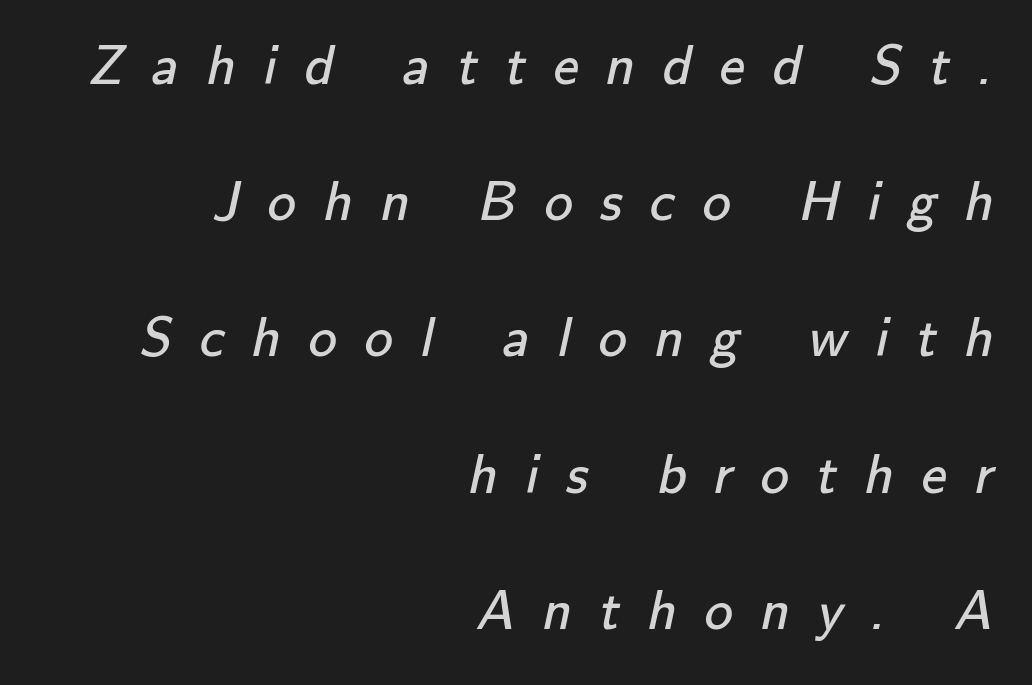
{"serif": "no", "bold": "no", "weight": "regular", "width": "normal", "stroke_contrast": "low", "x_height": "small", "monospaced": "no", "underline": "no", "align": "right", "line_spacing": "loose", "line_spacing_ratio": 2.39, "letter_spacing": "wide", "letter_spacing_em": 0.48, "glyph_px": 57}
